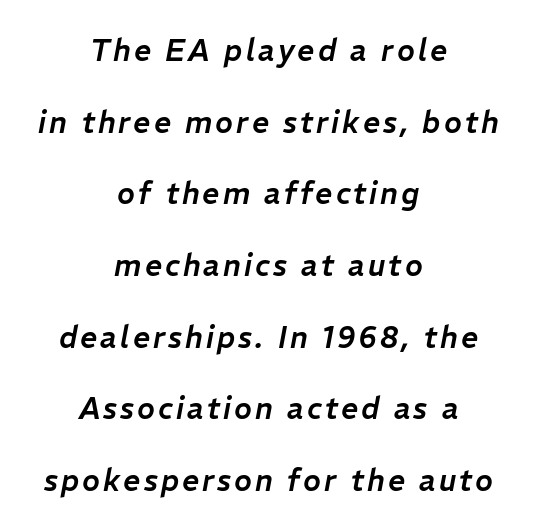
Slanted lettering throughout. Leftover space on each line is divided equally before and after the words. Is this a fixed-width face? No — the glyphs have proportional, varying widths. A great deal of white space separates one row of letters from the next. The specimen omits any rule beneath the text block's lines.
